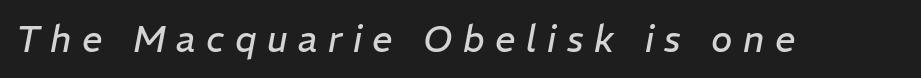
The image shows 36 px regular-weight type, italic (leaning right); set unusually wide letter spacing (+0.29 em), not underlined; low stroke contrast and a medium x-height.
